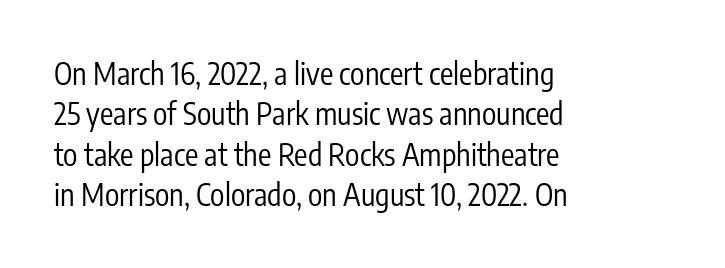
{"serif": "no", "italic": "no", "bold": "no", "weight": "regular", "width": "condensed", "stroke_contrast": "low", "x_height": "medium", "monospaced": "no", "underline": "no", "align": "left", "line_spacing": "normal", "line_spacing_ratio": 1.35, "letter_spacing": "normal", "letter_spacing_em": 0.0, "glyph_px": 30}
